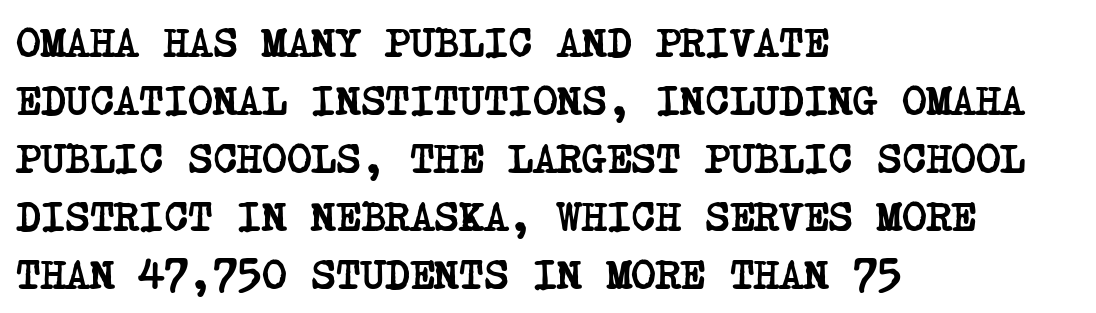
{"serif": "yes", "bold": "yes", "weight": "semibold", "width": "condensed", "stroke_contrast": "low", "x_height": "large", "underline": "no", "align": "left", "line_spacing": "normal", "line_spacing_ratio": 1.38, "letter_spacing": "normal", "letter_spacing_em": 0.0, "glyph_px": 42}
